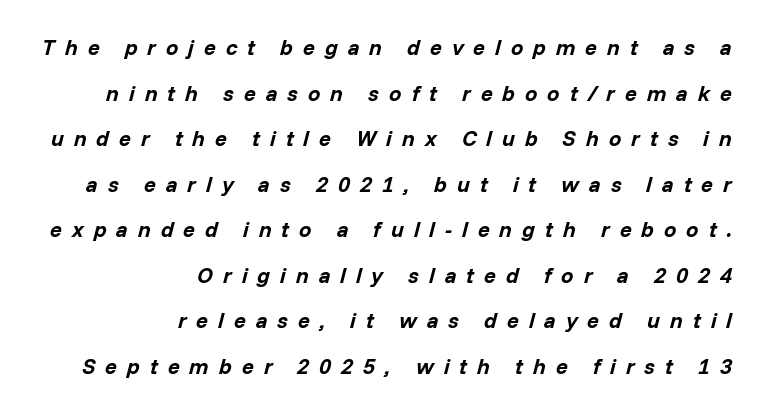
Q: Is the text bold? A: Yes.
Q: Is the text italic (slanted)? A: Yes, it leans right by about 14 degrees.
Q: Is the text underlined? A: No.
Q: How is the paragraph aligned? A: Right-aligned.
Q: Is the spacing between letters normal or unusually wide? A: Unusually wide.
Q: Is the spacing between lines tight, normal or loose? A: Loose.
